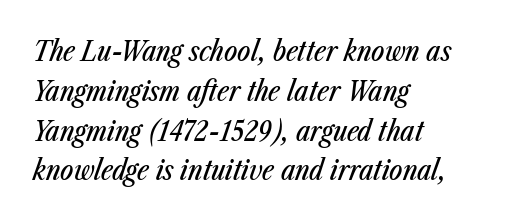
The passage shown is typed in a proportional face where columns would drift. Just letters on the line, the space beneath them empty. The paragraph has a hard left edge and a soft right edge. Style check: oblique.
